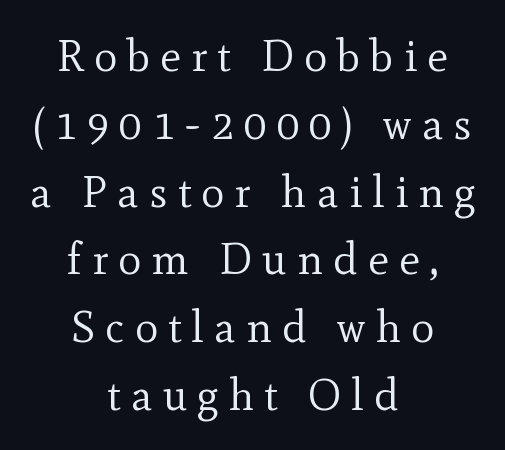
Tracking value appears strongly positive — letters spread wide. Line starts and ends both wander, symmetrically. The rendering uses a moderate line-height, typical for paragraphs. The letters advance in unequal steps, a hallmark of proportional type. Nope, not italic — everything's standing straight. The strokes are not fattened; the text isn't bold.
